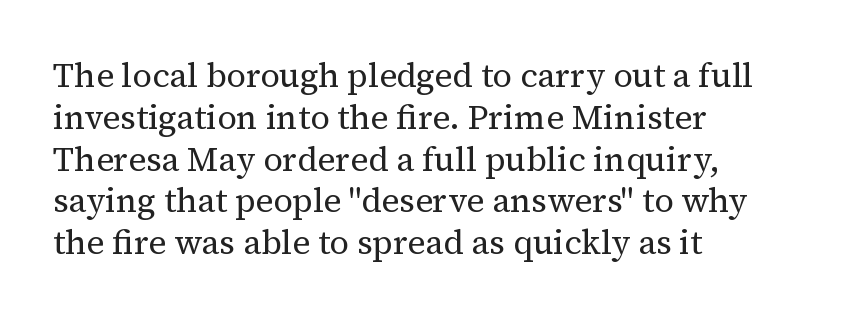
Is this a fixed-width face? No — the glyphs have proportional, varying widths. Typographically, this falls in the serif category. The text block is weighted toward the left margin, trailing off unevenly rightward. The letterforms sit at book weight or below. The space beneath each line is pristine and unruled.
